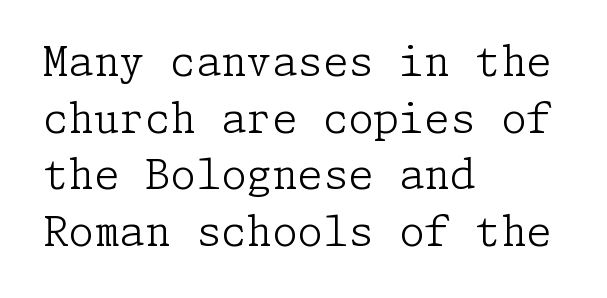
Lines of text with bare space underneath. Honestly, the row spacing looks completely unremarkable. Examine the stroke ends and you'll spot serifs. These lines are set flush left with a ragged right edge. Unlike italic type, these characters show no tilt at all.
